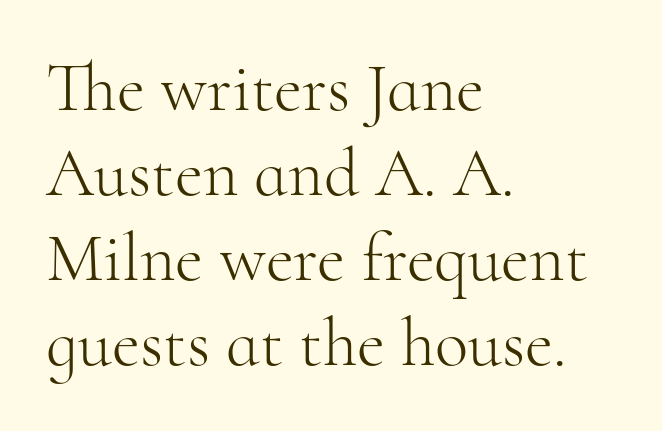
{"serif": "yes", "italic": "no", "bold": "no", "weight": "light", "width": "normal", "stroke_contrast": "high", "x_height": "small", "monospaced": "no", "underline": "no", "align": "left", "line_spacing_ratio": 1.23, "letter_spacing": "normal", "letter_spacing_em": 0.0, "glyph_px": 69}
